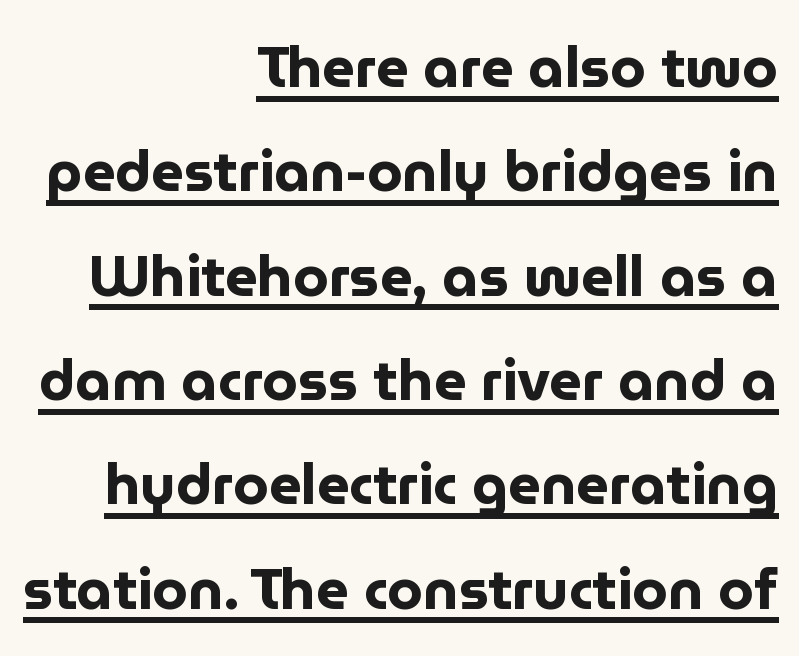
The image shows 57 px bold sans-serif type, upright; set right-aligned, line spacing 1.83x, normal letter spacing, underlined; low stroke contrast and a medium x-height.
